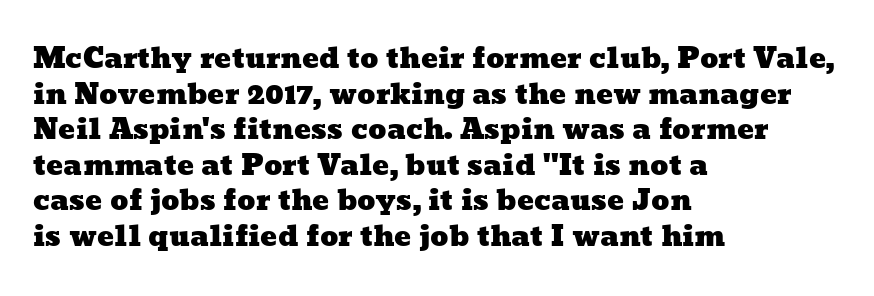
Unmarked baselines from the first word to the last. One-word summary of the alignment: left. Tracking value appears to be zero — textbook default spacing. Character widths vary here, with narrow letters taking less room than wide ones. One glance says typical: line gaps are just what's usual.
